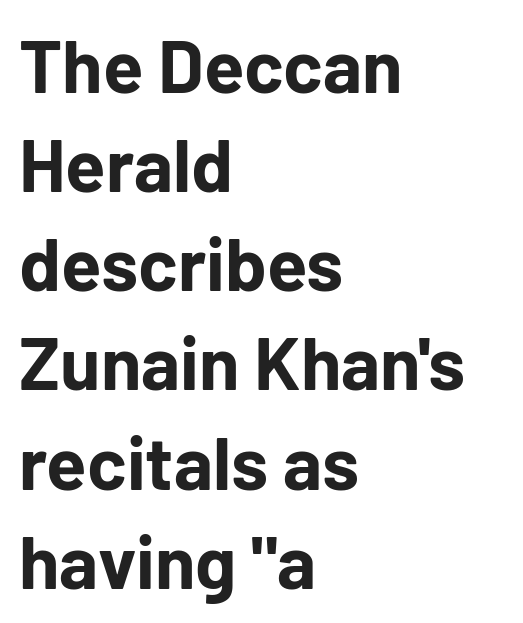
Q: Is the text bold? A: Yes.
Q: Is the text italic (slanted)? A: No, it is upright.
Q: Is the typeface a serif or a sans-serif typeface? A: Sans-serif.
Q: Is the text underlined? A: No.
Q: How is the paragraph aligned? A: Left-aligned.
Q: Is the spacing between letters normal or unusually wide? A: Normal.
Q: Is the spacing between lines tight, normal or loose? A: Normal.
Q: Width (condensed, normal, or wide)? A: Normal.
Q: Stroke contrast? A: Low.
Q: x-height? A: Medium.
Q: Monospaced? A: No.
